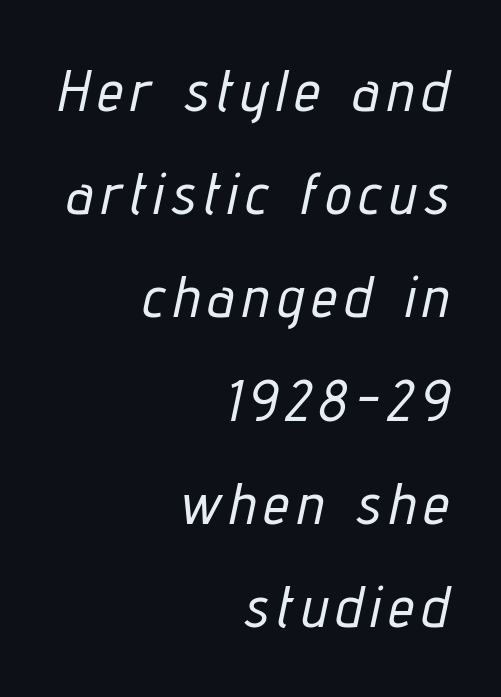
The image shows 58 px condensed type, italic (leaning right); set right-aligned, line spacing 1.78x, not underlined; low stroke contrast and a medium x-height.
